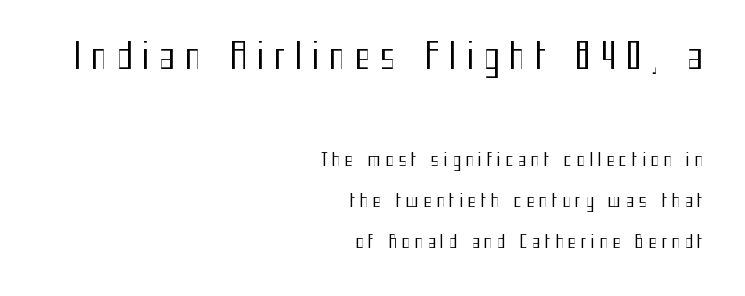
Q: Is the text bold? A: No.
Q: Is the text italic (slanted)? A: No, it is upright.
Q: Is the typeface a serif or a sans-serif typeface? A: Sans-serif.
Q: Is the text underlined? A: No.
Q: How is the paragraph aligned? A: Right-aligned.
Q: Is the spacing between letters normal or unusually wide? A: Unusually wide.
Q: Is the spacing between lines tight, normal or loose? A: Loose.
Q: Which block of text is set in a larger size, the first (top) or the second (bottom)? A: The first (top) one.
Q: Width (condensed, normal, or wide)? A: Condensed.
Q: Stroke contrast? A: Medium.
Q: x-height? A: Medium.
Q: Monospaced? A: No.
